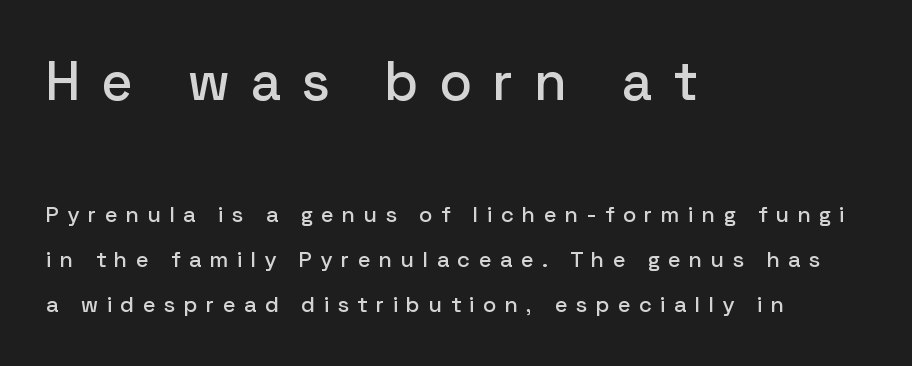
Q: Is the text italic (slanted)? A: No, it is upright.
Q: Is the typeface a serif or a sans-serif typeface? A: Sans-serif.
Q: Is the text underlined? A: No.
Q: How is the paragraph aligned? A: Left-aligned.
Q: Is the spacing between letters normal or unusually wide? A: Unusually wide.
Q: Is the spacing between lines tight, normal or loose? A: Loose.
Q: Which block of text is set in a larger size, the first (top) or the second (bottom)? A: The first (top) one.
Q: Width (condensed, normal, or wide)? A: Normal.
Q: Stroke contrast? A: Low.
Q: x-height? A: Medium.
Q: Monospaced? A: No.
